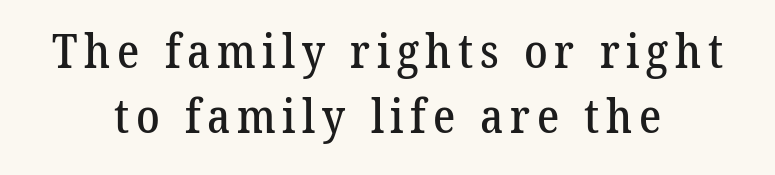
The passage shown is typed in a proportional face where columns would drift. Short and long lines alike share a common midpoint. The characters display serif detailing at their extremities. Regarding leading, the lines here are spaced in the standard way.
